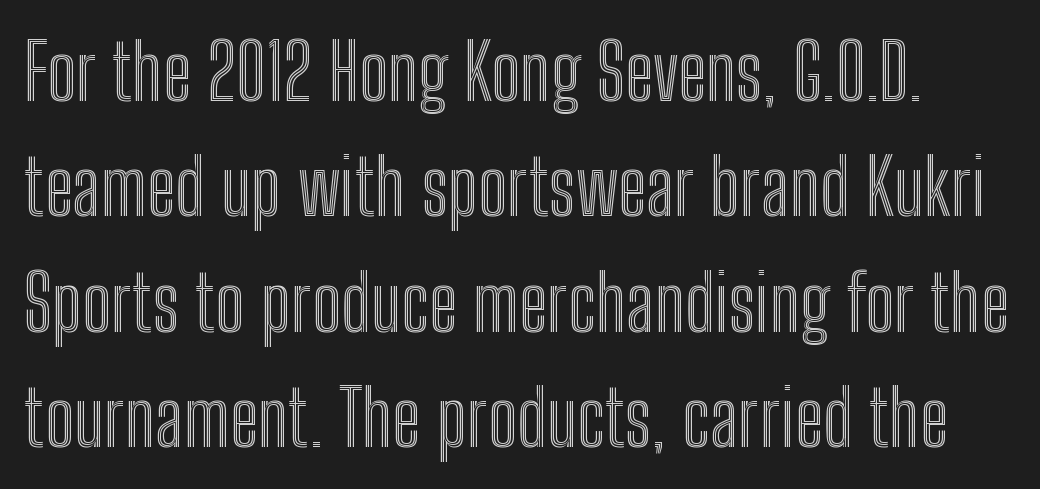
These lines were composed using upright roman letters. Spacing verdict: proportional, widths tailored to each character. The lines sit at an ordinary, default distance from one another. Just letters on the line, the space beneath them empty. Here the glyphs are tracked normally, forming tight word shapes.
